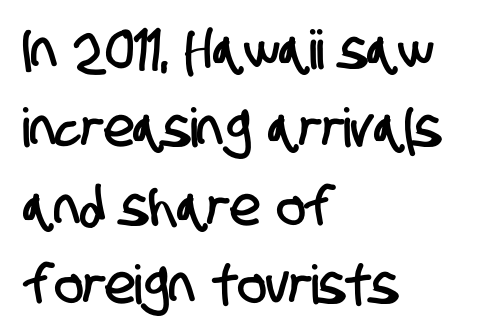
{"serif": "no", "width": "condensed", "stroke_contrast": "low", "x_height": "large", "monospaced": "no", "underline": "no", "align": "left", "line_spacing": "normal", "line_spacing_ratio": 1.45, "letter_spacing": "normal", "letter_spacing_em": 0.0, "glyph_px": 54}
